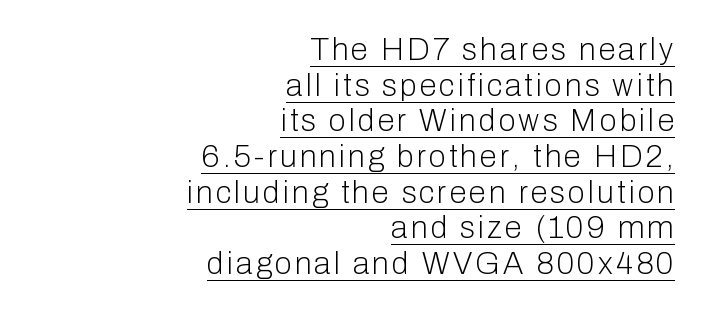
{"serif": "no", "italic": "no", "bold": "no", "weight": "light", "width": "normal", "stroke_contrast": "low", "x_height": "medium", "monospaced": "no", "underline": "yes", "align": "right", "line_spacing": "tight", "line_spacing_ratio": 1.15, "glyph_px": 31}
